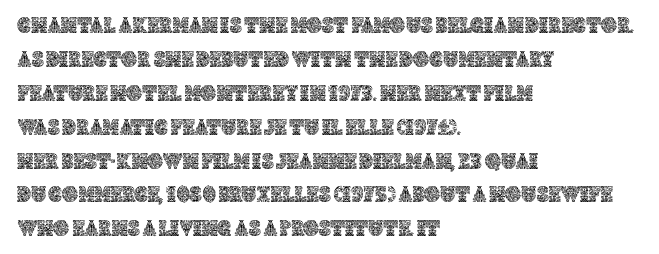
{"italic": "no", "underline": "no", "align": "left", "line_spacing": "normal", "line_spacing_ratio": 1.54, "letter_spacing": "normal", "letter_spacing_em": 0.0, "glyph_px": 22}
